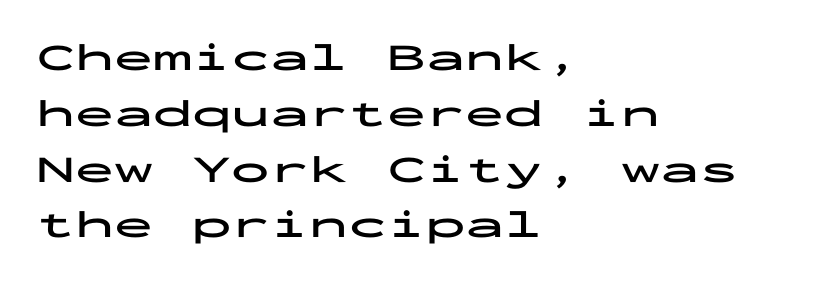
{"serif": "no", "italic": "no", "bold": "yes", "weight": "bold", "width": "wide", "stroke_contrast": "low", "x_height": "medium", "monospaced": "yes", "underline": "no", "align": "left", "line_spacing": "normal", "line_spacing_ratio": 1.43, "letter_spacing": "normal", "letter_spacing_em": 0.0, "glyph_px": 39}
